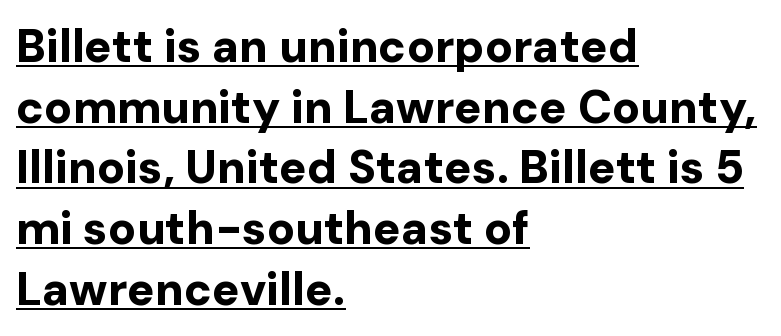
Q: Is the text bold? A: Yes.
Q: Is the text italic (slanted)? A: No, it is upright.
Q: Is the typeface a serif or a sans-serif typeface? A: Sans-serif.
Q: Is the text underlined? A: Yes.
Q: How is the paragraph aligned? A: Left-aligned.
Q: Is the spacing between letters normal or unusually wide? A: Normal.
Q: Is the spacing between lines tight, normal or loose? A: Normal.
Q: Width (condensed, normal, or wide)? A: Normal.
Q: Stroke contrast? A: Low.
Q: x-height? A: Medium.
Q: Monospaced? A: No.
